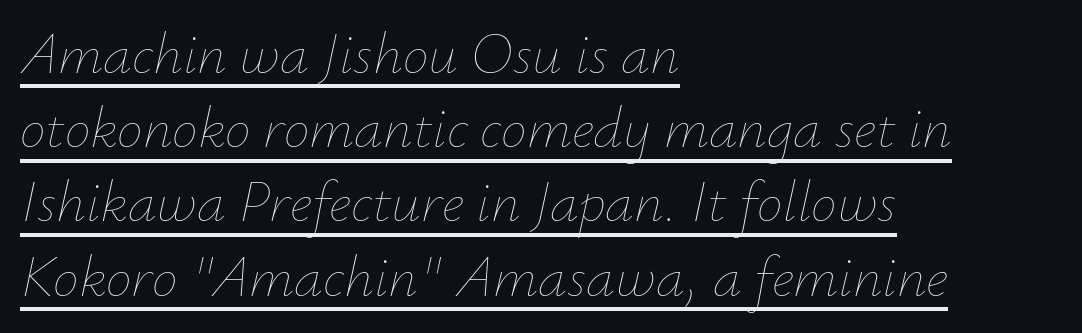
Words appear dense and cohesive because spacing is normal. Casual observation: everything's shoved over to the left. Yep, that's italic — everything's leaning. These lines are rendered in a variable-pitch font. If you measured baseline to baseline, you'd find a middling distance.
